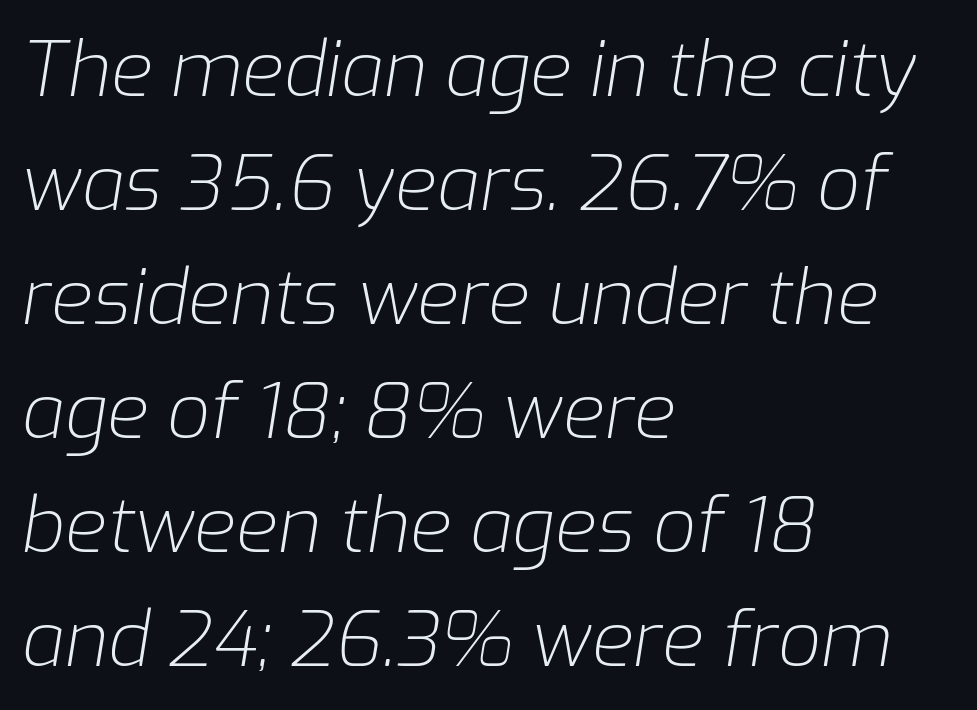
{"italic": "yes", "lean": "right", "slant_degrees": 9, "bold": "no", "weight": "light", "width": "normal", "stroke_contrast": "low", "x_height": "medium", "monospaced": "no", "underline": "no", "align": "left", "line_spacing": "normal", "line_spacing_ratio": 1.5, "letter_spacing": "normal", "letter_spacing_em": 0.0, "glyph_px": 76}
